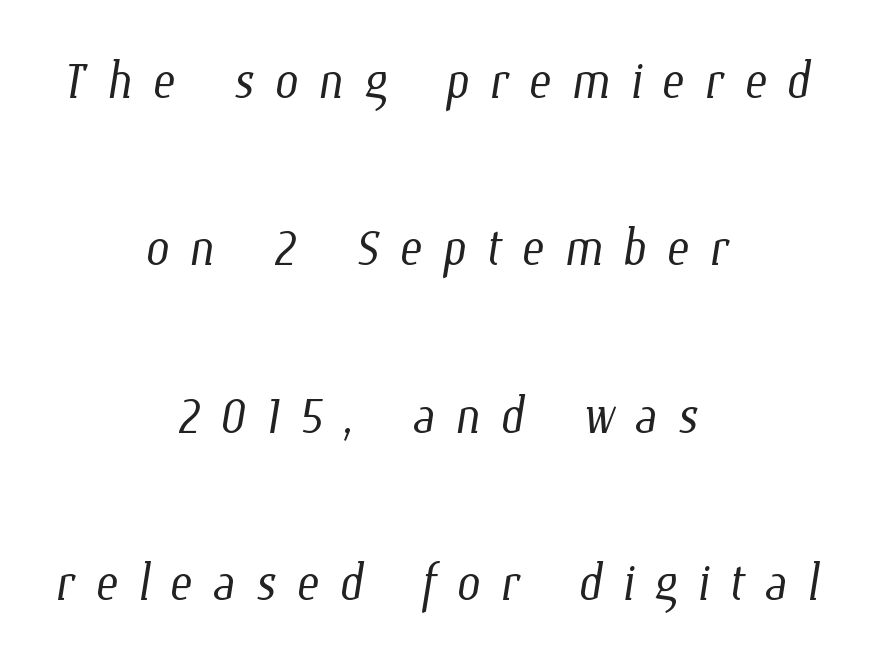
Q: Is the text bold? A: No.
Q: Is the text underlined? A: No.
Q: How is the paragraph aligned? A: Centered.
Q: Is the spacing between letters normal or unusually wide? A: Unusually wide.
Q: Is the spacing between lines tight, normal or loose? A: Loose.
Q: Width (condensed, normal, or wide)? A: Condensed.
Q: Stroke contrast? A: Low.
Q: x-height? A: Medium.
Q: Monospaced? A: No.
